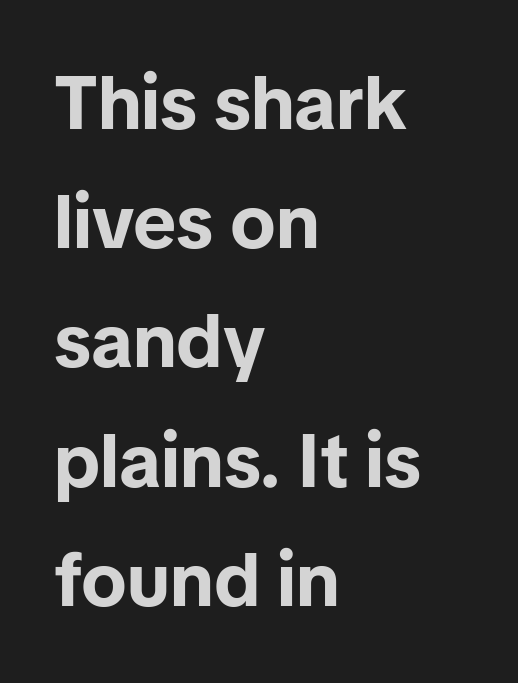
{"serif": "no", "italic": "no", "bold": "yes", "weight": "bold", "width": "normal", "stroke_contrast": "low", "x_height": "medium", "monospaced": "no", "underline": "no", "align": "left", "line_spacing": "normal", "line_spacing_ratio": 1.59, "letter_spacing": "normal", "letter_spacing_em": 0.0, "glyph_px": 75}
